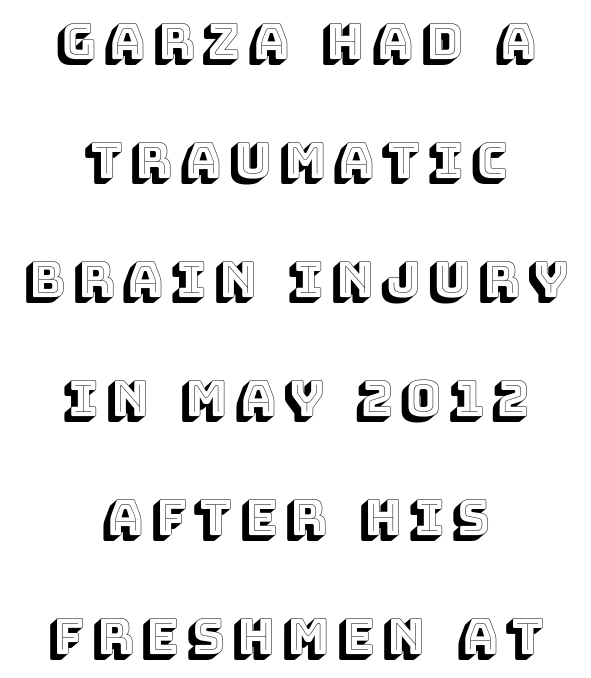
Q: Is the text italic (slanted)? A: No, it is upright.
Q: Is the text underlined? A: No.
Q: How is the paragraph aligned? A: Centered.
Q: Is the spacing between lines tight, normal or loose? A: Loose.
Q: Width (condensed, normal, or wide)? A: Normal.
Q: x-height? A: Large.
Q: Monospaced? A: No.
